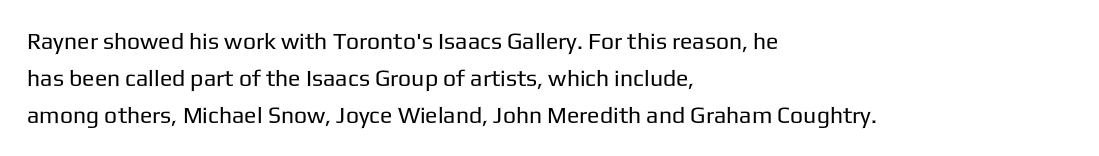
{"italic": "no", "bold": "no", "underline": "no", "align": "left", "line_spacing": "normal", "line_spacing_ratio": 1.6, "letter_spacing": "normal", "letter_spacing_em": 0.0, "glyph_px": 23}
